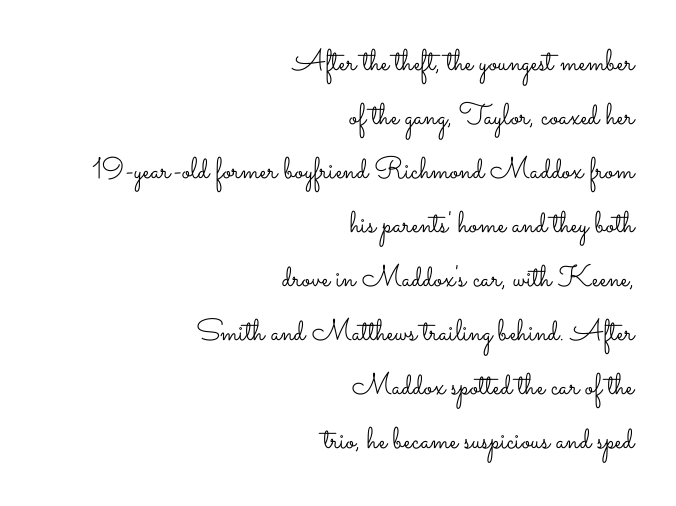
Caption: multi-line text, flush right, ragged left. Looks like regular typesetting: each glyph gets only the width it needs. Weight: regular or lighter. Unmarked baselines from the first word to the last.
